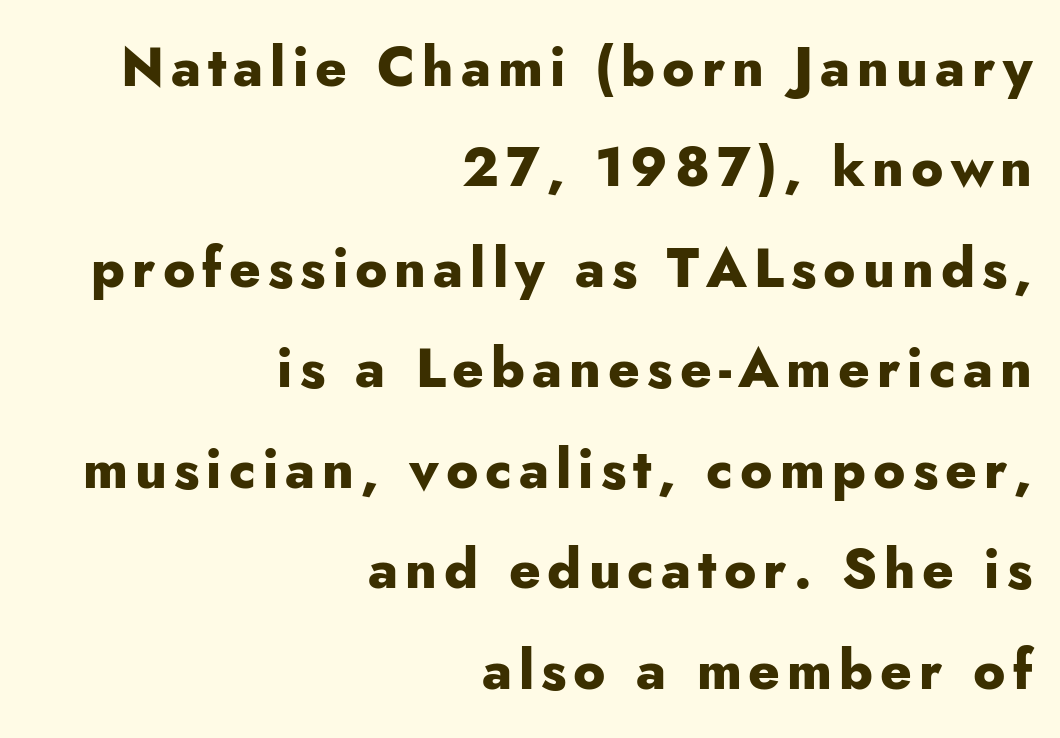
Line endings align vertically; line beginnings do not. Spacing verdict: proportional, widths tailored to each character. No word sits above an underline. This sample uses a sans-serif face. Chunky letters — that's bold for sure. Every character sits straight up, as roman type does.
